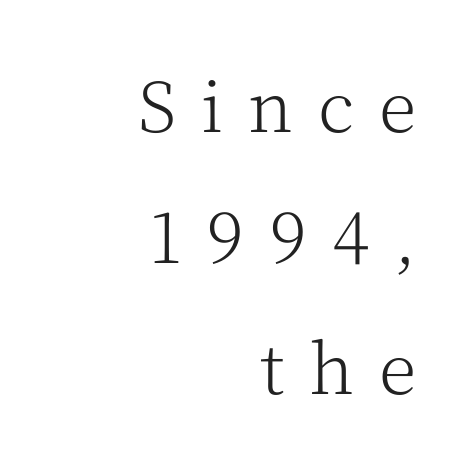
Q: Is the text bold? A: No.
Q: Is the text italic (slanted)? A: No, it is upright.
Q: Is the typeface a serif or a sans-serif typeface? A: Serif.
Q: Is the text underlined? A: No.
Q: How is the paragraph aligned? A: Right-aligned.
Q: Is the spacing between letters normal or unusually wide? A: Unusually wide.
Q: Is the spacing between lines tight, normal or loose? A: Loose.
Q: Width (condensed, normal, or wide)? A: Normal.
Q: Stroke contrast? A: Medium.
Q: x-height? A: Medium.
Q: Monospaced? A: No.
